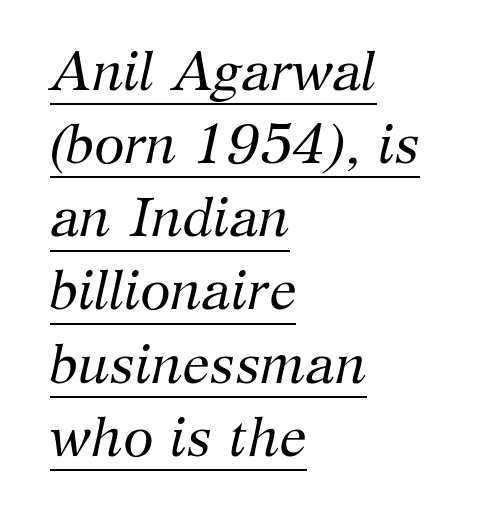
The image shows 55 px regular-weight serif type, italic (leaning right); set left-aligned, normal line spacing (1.33x), normal letter spacing, underlined; medium stroke contrast and a medium x-height.
